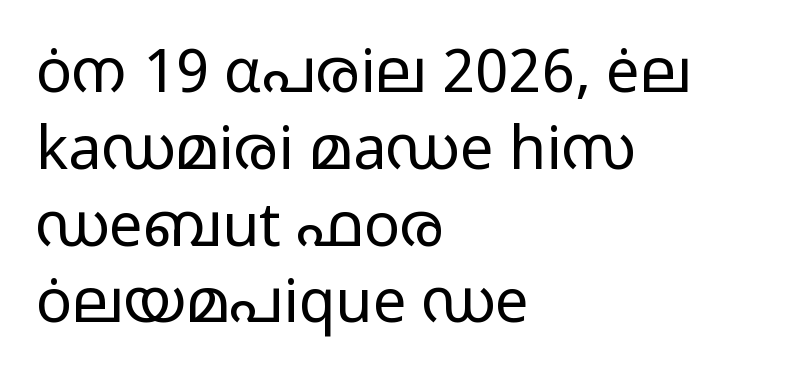
Q: Is the text bold? A: No.
Q: Is the text italic (slanted)? A: No, it is upright.
Q: Is the typeface a serif or a sans-serif typeface? A: Sans-serif.
Q: Is the text underlined? A: No.
Q: How is the paragraph aligned? A: Left-aligned.
Q: Is the spacing between letters normal or unusually wide? A: Normal.
Q: Is the spacing between lines tight, normal or loose? A: Normal.
Q: Width (condensed, normal, or wide)? A: Wide.
Q: Stroke contrast? A: Low.
Q: x-height? A: Medium.
Q: Monospaced? A: No.
